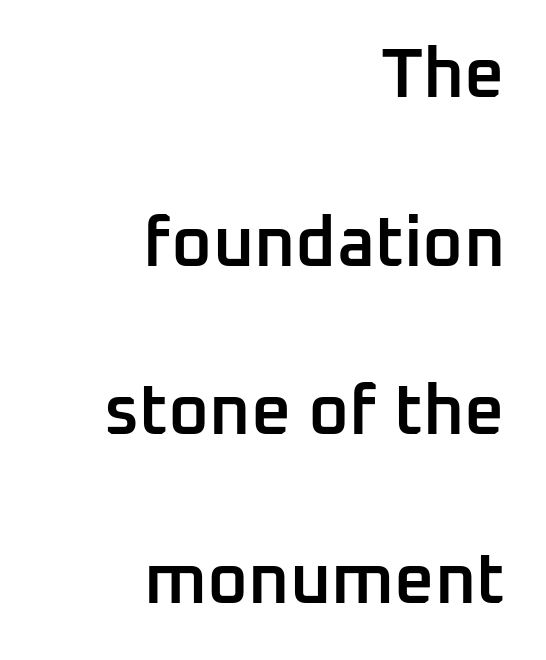
Standard letterfit; no display-style spreading of the glyphs. The specimen omits any rule beneath the text block's lines. A semibold gives these letters moderate extra thickness, short of bold. Every character sits straight up, as roman type does. Leftover space on each line is placed entirely before the opening word.
